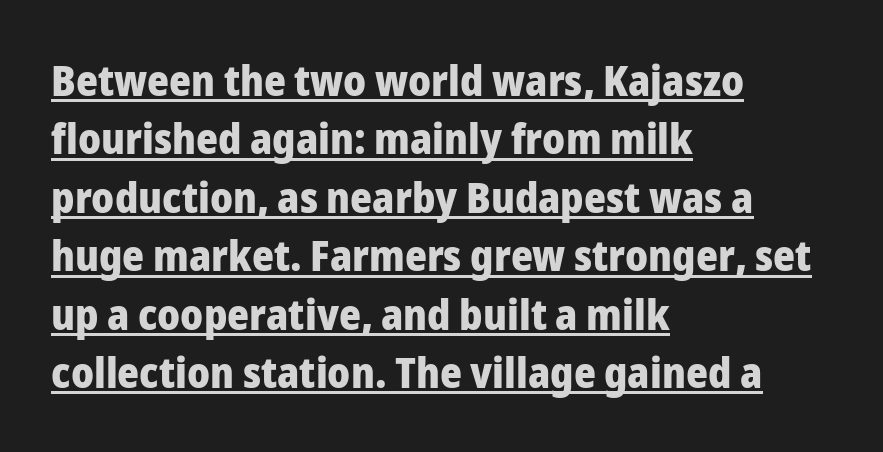
Leading matches the norm, producing a regular column. The sample's only ornament is a line tracing under the words. These lines keep a tight, regular rhythm from letter to letter. Type style note: lacks serifs. Quick note: not italic, upright. Horizontally, the lines are justified to the leading edge only.
